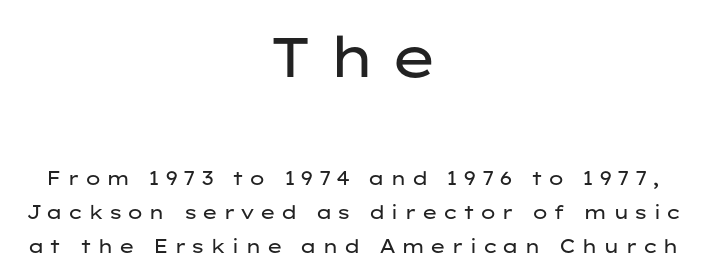
The image shows 56 px regular-weight, wide sans-serif type, upright; set centered, line spacing 1.79x, unusually wide letter spacing (+0.26 em), not underlined; the first (top) block is 2.95x larger; low stroke contrast and a medium x-height.
